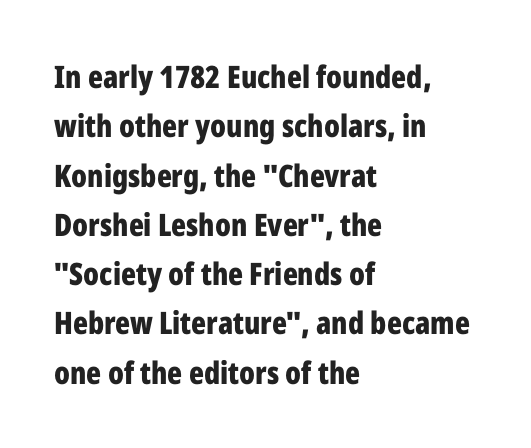
The face used here is a sans, in the tradition of grotesques and geometrics. In terms of weight, the rendering is a true, heavy bold. Check under the words: just untouched page. A roman cut, with each character standing at attention.
